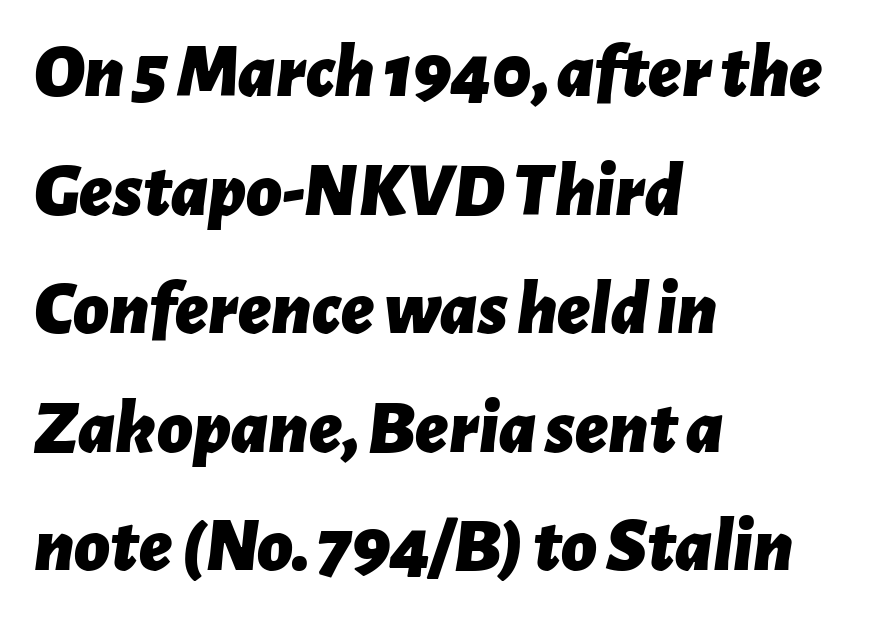
The image shows 77 px bold type, italic (leaning right); set left-aligned, normal line spacing (1.54x), normal letter spacing, not underlined; low stroke contrast and a medium x-height.
